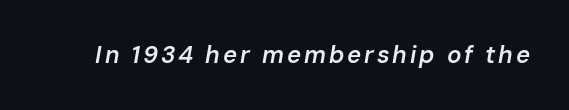
Q: Is the text bold? A: Semi-bold.
Q: Is the text italic (slanted)? A: Yes, it leans right by about 10 degrees.
Q: Is the text underlined? A: No.
